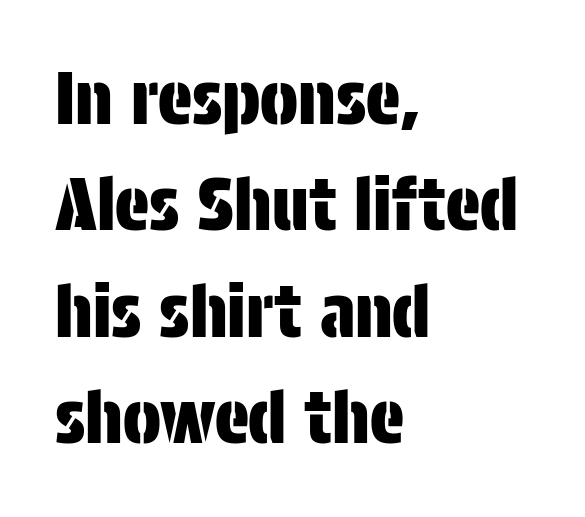
Q: Is the text italic (slanted)? A: No, it is upright.
Q: Is the typeface a serif or a sans-serif typeface? A: Sans-serif.
Q: Is the text underlined? A: No.
Q: How is the paragraph aligned? A: Left-aligned.
Q: Is the spacing between letters normal or unusually wide? A: Normal.
Q: Is the spacing between lines tight, normal or loose? A: Normal.
Q: Width (condensed, normal, or wide)? A: Condensed.
Q: Stroke contrast? A: Low.
Q: x-height? A: Large.
Q: Monospaced? A: No.
